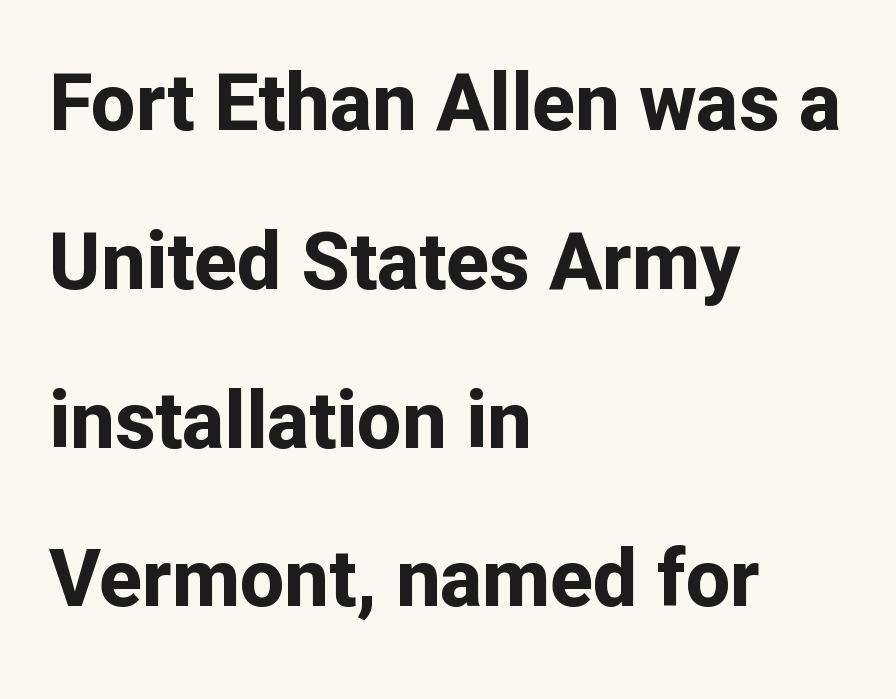
Q: Is the text bold? A: Yes.
Q: Is the text italic (slanted)? A: No, it is upright.
Q: Is the typeface a serif or a sans-serif typeface? A: Sans-serif.
Q: Is the text underlined? A: No.
Q: How is the paragraph aligned? A: Left-aligned.
Q: Is the spacing between letters normal or unusually wide? A: Normal.
Q: Is the spacing between lines tight, normal or loose? A: Loose.
Q: Width (condensed, normal, or wide)? A: Normal.
Q: Stroke contrast? A: Low.
Q: x-height? A: Medium.
Q: Monospaced? A: No.
